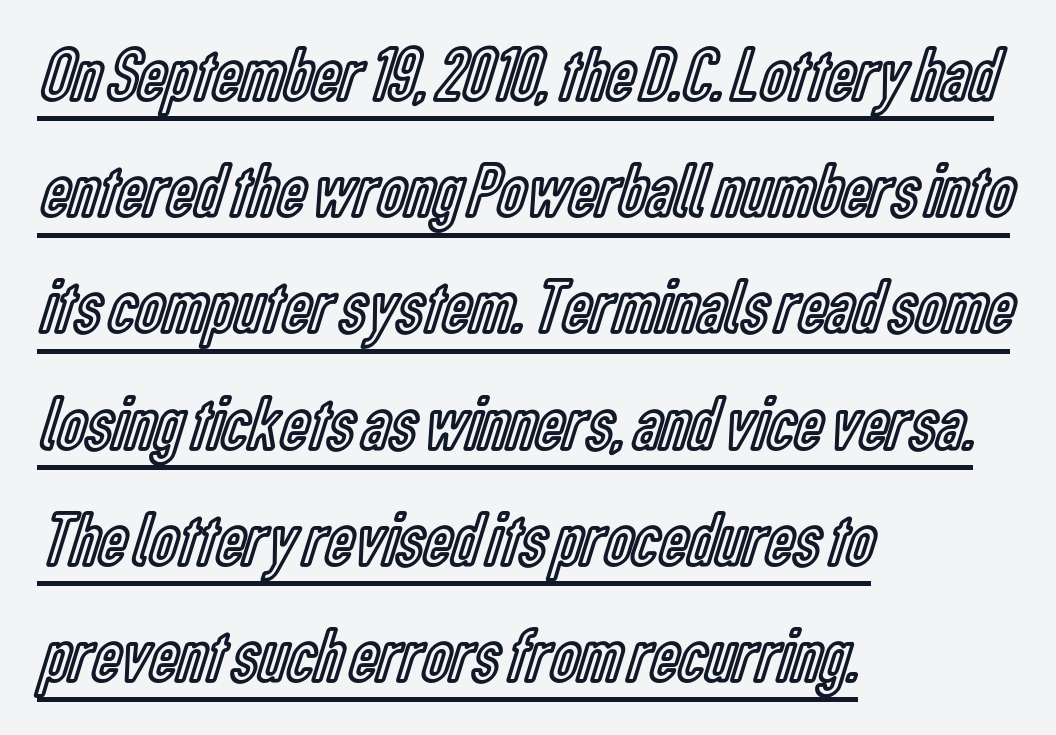
Q: Is the text italic (slanted)? A: Yes.
Q: Is the text underlined? A: Yes.
Q: How is the paragraph aligned? A: Left-aligned.
Q: Is the spacing between letters normal or unusually wide? A: Normal.
Q: Is the spacing between lines tight, normal or loose? A: Normal.
Q: Width (condensed, normal, or wide)? A: Condensed.
Q: x-height? A: Medium.
Q: Monospaced? A: No.
